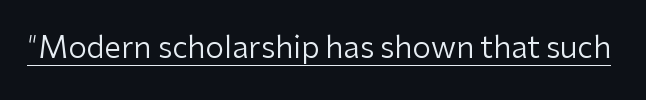
{"serif": "no", "italic": "no", "bold": "no", "weight": "regular", "width": "normal", "stroke_contrast": "low", "x_height": "medium", "monospaced": "no", "underline": "yes", "letter_spacing": "normal", "letter_spacing_em": 0.0, "glyph_px": 30}
